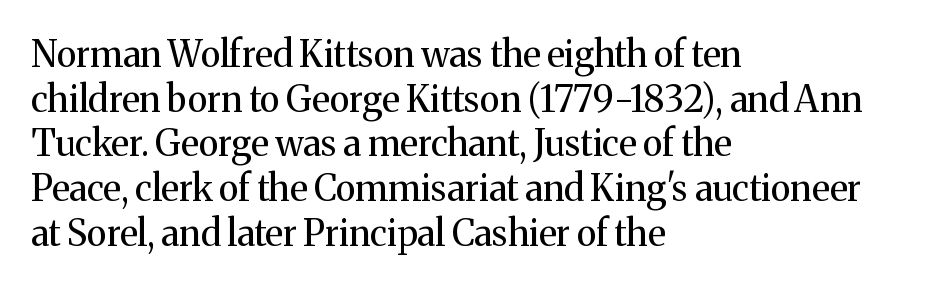
This sample uses a serif face. No chunkiness to these letters — they're not bold. Every character sits straight up, as roman type does. Spacing verdict: proportional, widths tailored to each character.
